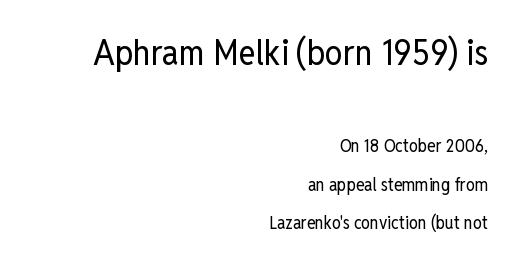
Q: Is the text bold? A: No.
Q: Is the text italic (slanted)? A: No, it is upright.
Q: Is the typeface a serif or a sans-serif typeface? A: Sans-serif.
Q: Is the text underlined? A: No.
Q: How is the paragraph aligned? A: Right-aligned.
Q: Is the spacing between letters normal or unusually wide? A: Normal.
Q: Is the spacing between lines tight, normal or loose? A: Loose.
Q: Which block of text is set in a larger size, the first (top) or the second (bottom)? A: The first (top) one.
Q: Width (condensed, normal, or wide)? A: Condensed.
Q: Stroke contrast? A: Low.
Q: x-height? A: Medium.
Q: Monospaced? A: No.
